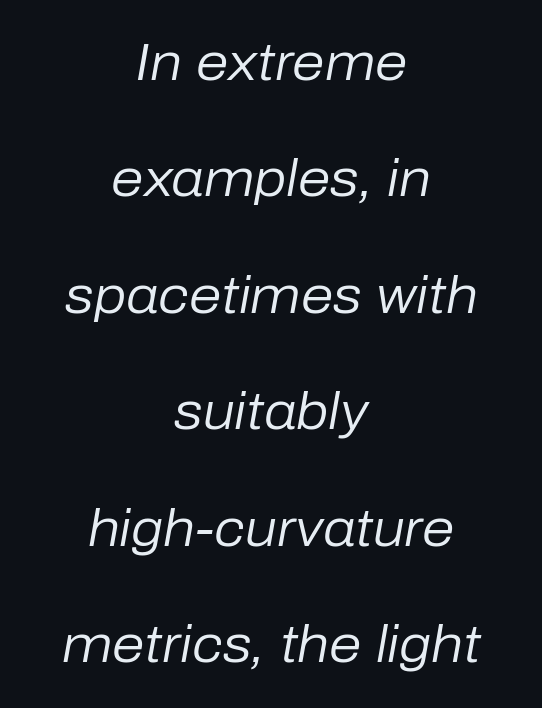
Q: Is the text bold? A: No.
Q: Is the text italic (slanted)? A: Yes, it leans right by about 10 degrees.
Q: Is the text underlined? A: No.
Q: How is the paragraph aligned? A: Centered.
Q: Is the spacing between letters normal or unusually wide? A: Normal.
Q: Is the spacing between lines tight, normal or loose? A: Loose.
Q: Width (condensed, normal, or wide)? A: Normal.
Q: Stroke contrast? A: Low.
Q: x-height? A: Medium.
Q: Monospaced? A: No.
